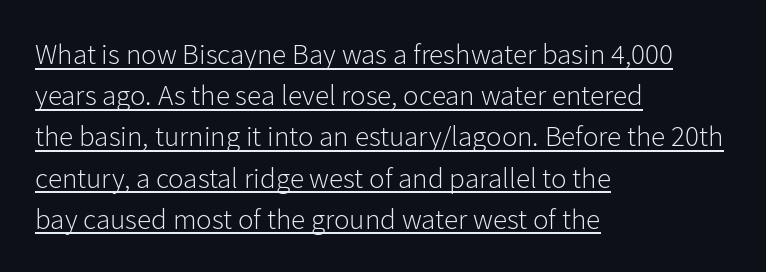
A normal amount of white space separates one row of letters from the next. The letterforms sit at book weight or below. Glyph-to-glyph distance matches everyday printed text. Typeset ragged right — the left edge is the straight one. The letters advance in unequal steps, a hallmark of proportional type.
